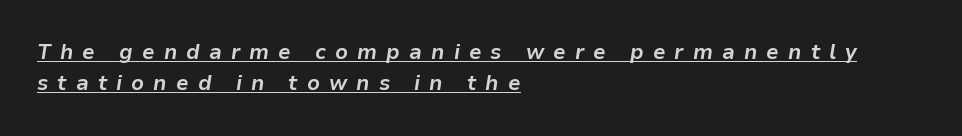
{"italic": "yes", "lean": "right", "slant_degrees": 9, "bold": "yes", "underline": "yes", "align": "left", "line_spacing": "normal", "line_spacing_ratio": 1.5, "letter_spacing": "wide", "letter_spacing_em": 0.43, "glyph_px": 21}
